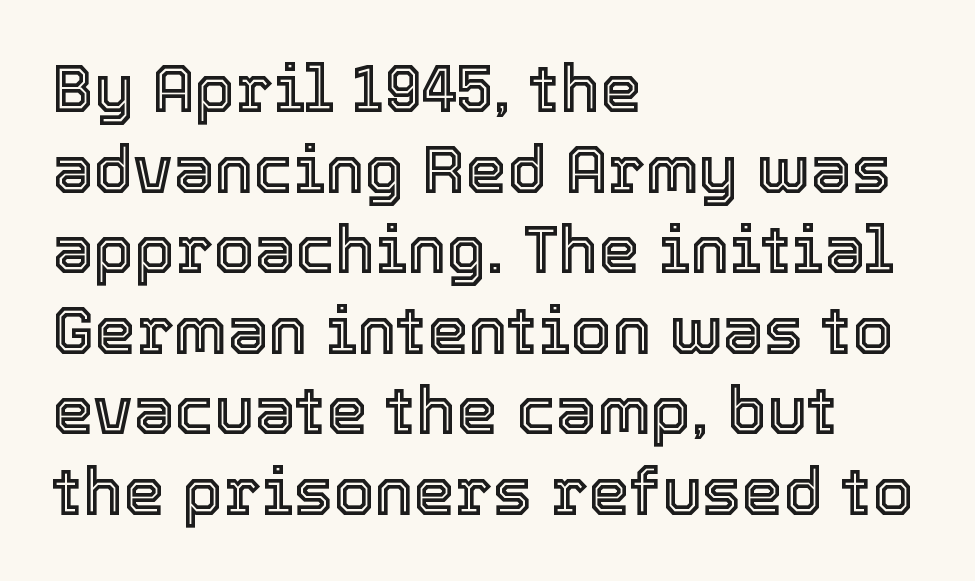
Character widths vary here, with narrow letters taking less room than wide ones. The type is set solid horizontally, with unmodified tracking. The lines are quadded left. Letters rest on an invisible, unmarked baseline. No italicization has been applied; the sample stays upright.
